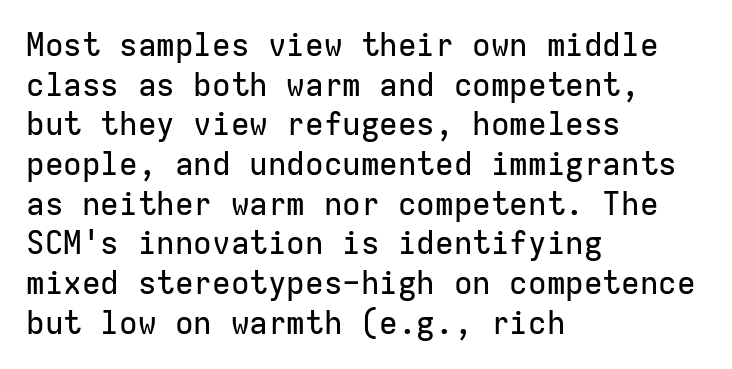
Q: Is the text italic (slanted)? A: No, it is upright.
Q: Is the typeface a serif or a sans-serif typeface? A: Sans-serif.
Q: Is the text underlined? A: No.
Q: How is the paragraph aligned? A: Left-aligned.
Q: Is the spacing between letters normal or unusually wide? A: Normal.
Q: Is the spacing between lines tight, normal or loose? A: Normal.
Q: Width (condensed, normal, or wide)? A: Normal.
Q: Stroke contrast? A: Low.
Q: x-height? A: Medium.
Q: Monospaced? A: Yes.
